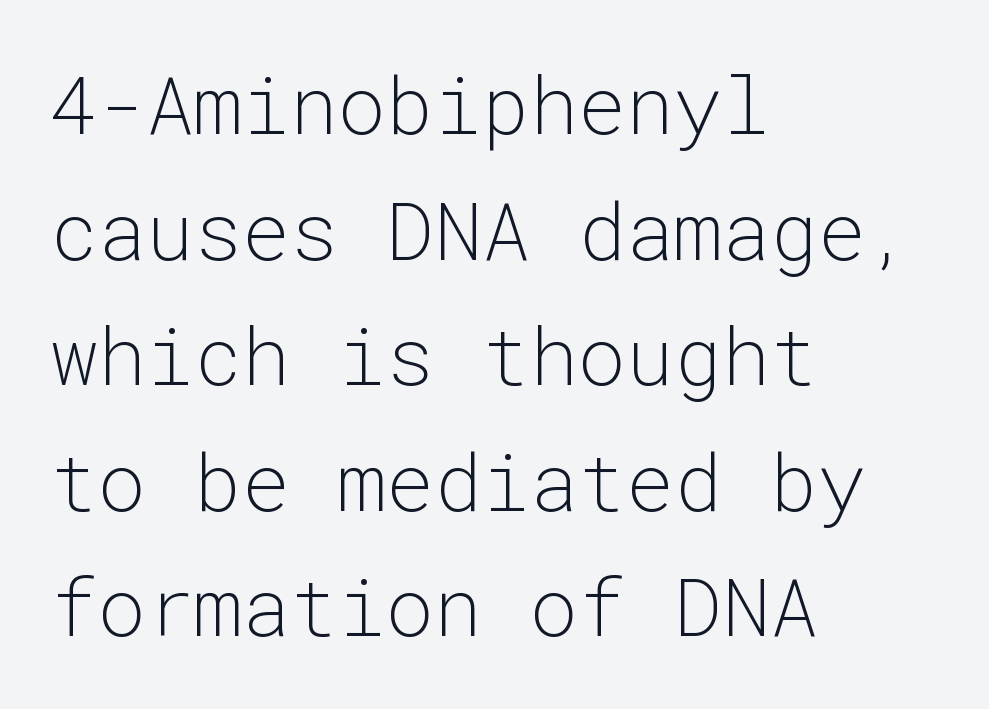
Words appear dense and cohesive because spacing is normal. Every character here occupies the same horizontal width, giving the sample a typewriter-like rhythm. A classic flush-left, rag-right setting is used for this passage. The strokes are not fattened; the text isn't bold. The font's upright variant was chosen for this text. Lines of text with bare space underneath.
